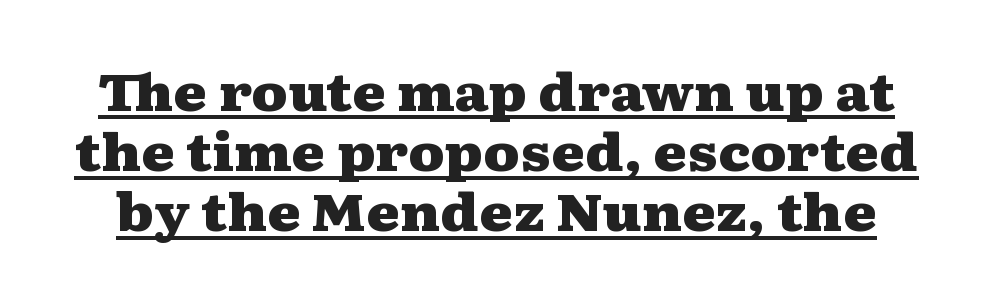
Q: Is the text bold? A: Yes.
Q: Is the text italic (slanted)? A: No, it is upright.
Q: Is the typeface a serif or a sans-serif typeface? A: Serif.
Q: Is the text underlined? A: Yes.
Q: Is the spacing between letters normal or unusually wide? A: Normal.
Q: Width (condensed, normal, or wide)? A: Wide.
Q: Stroke contrast? A: Medium.
Q: x-height? A: Medium.
Q: Monospaced? A: No.
